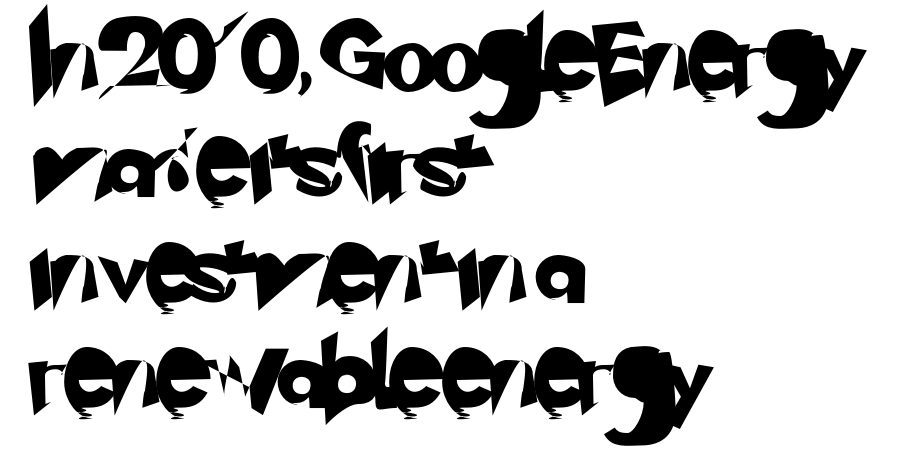
The image shows 71 px sans-serif type; set left-aligned, normal line spacing (1.49x), normal letter spacing, not underlined; low stroke contrast and a small x-height.
